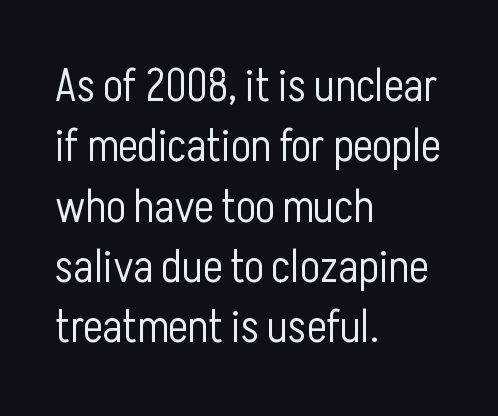
Glance below the letters and you will spot only blank space. Heaviness? Minimal to ordinary, like unemphasized prose. The type is set solid horizontally, with unmodified tracking. Typographically, this falls in the sans-serif category. Looks like regular typesetting: each glyph gets only the width it needs. In terms of leading, this rendering sits right in the middle.
